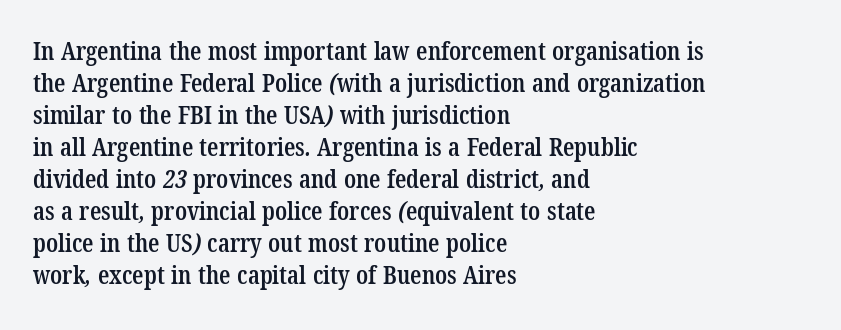
Q: Is the text bold? A: Semi-bold.
Q: Is the text underlined? A: No.
Q: How is the paragraph aligned? A: Left-aligned.
Q: Is the spacing between letters normal or unusually wide? A: Normal.
Q: Is the spacing between lines tight, normal or loose? A: Normal.
